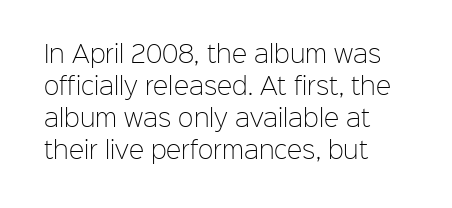
Caption: standard tracking, unaltered. Does the leading feel generous? No, just average. The lines are quadded left. Check the space under the baseline: it is left empty.
